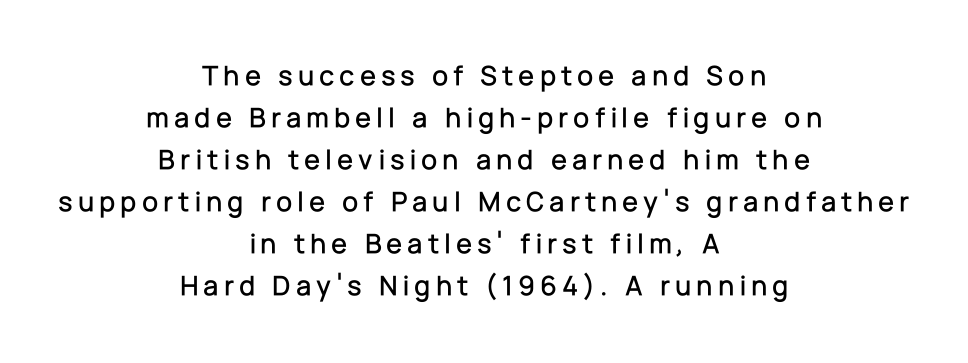
Does the leading feel generous? No, just average. Has an underline been added? It has not. The typeface chosen for these lines omits serifs. Leftover space on each line is divided equally before and after the words.
